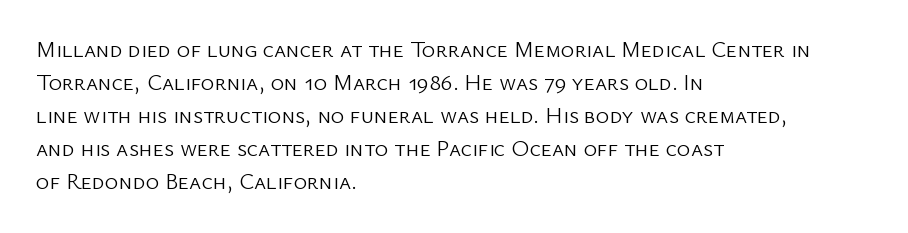
Q: Is the text bold? A: No.
Q: Is the text italic (slanted)? A: No, it is upright.
Q: Is the text underlined? A: No.
Q: How is the paragraph aligned? A: Left-aligned.
Q: Is the spacing between letters normal or unusually wide? A: Normal.
Q: Is the spacing between lines tight, normal or loose? A: Normal.
